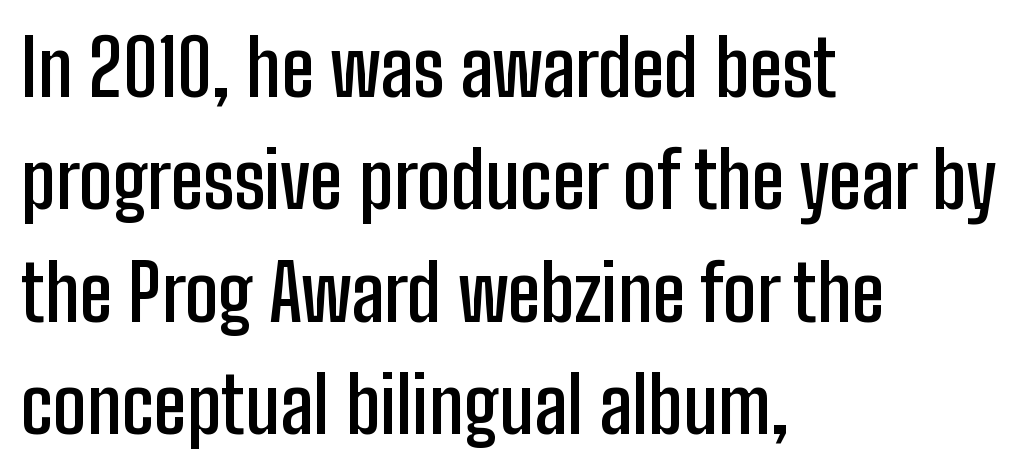
{"serif": "no", "italic": "no", "bold": "semi", "weight": "semibold", "width": "condensed", "stroke_contrast": "low", "x_height": "medium", "monospaced": "no", "underline": "no", "align": "left", "line_spacing": "normal", "line_spacing_ratio": 1.46, "letter_spacing": "normal", "letter_spacing_em": 0.0, "glyph_px": 77}
